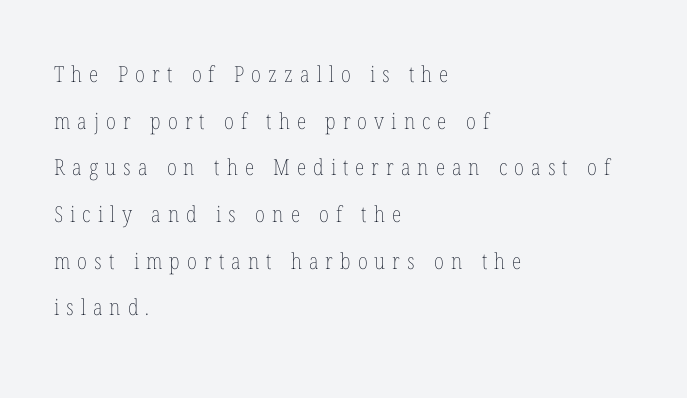
Italic? Not at all — the glyphs are vertical. Each line starts at the same left margin while the right side varies. Short note: letters widely spaced. Weight class: somewhere from thin through regular. Students, observe: this is what heavily led, spacious text looks like.
